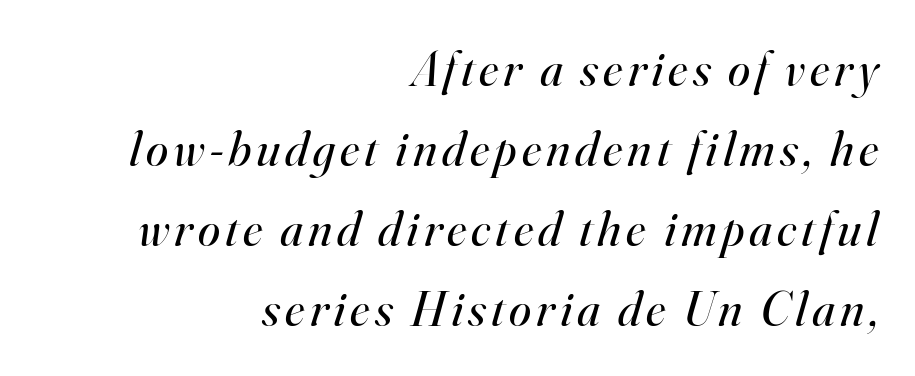
The image shows 50 px regular-weight serif type, italic (leaning right); set right-aligned, normal line spacing (1.6x), not underlined; high stroke contrast and a small x-height.
